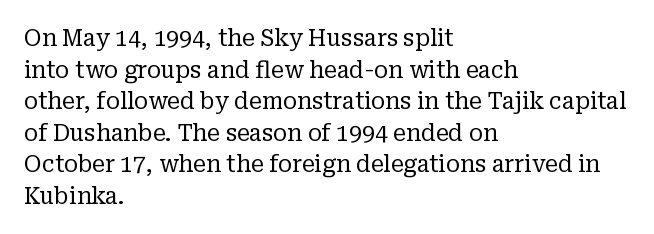
Q: Is the text bold? A: No.
Q: Is the text italic (slanted)? A: No, it is upright.
Q: Is the text underlined? A: No.
Q: How is the paragraph aligned? A: Left-aligned.
Q: Is the spacing between letters normal or unusually wide? A: Normal.
Q: Is the spacing between lines tight, normal or loose? A: Normal.
